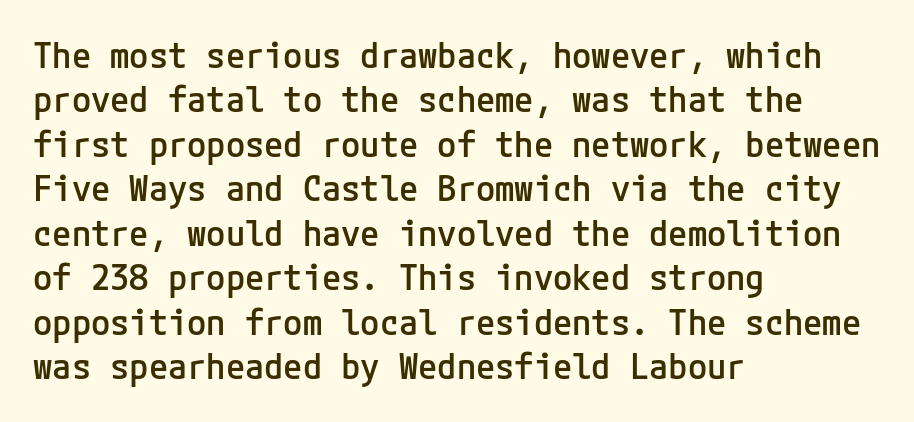
Ascenders rise straight up at ninety degrees. These words are printed semibold, heavier than regular yet not bold. Underlining? Definitely not there. Standard letterfit; no display-style spreading of the glyphs.
